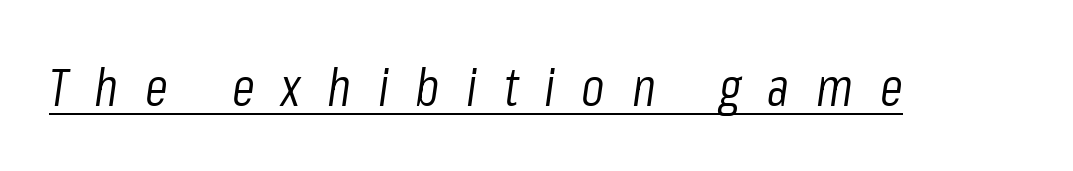
The image shows 53 px light, condensed type, italic (leaning right); set unusually wide letter spacing (+0.5 em), underlined; low stroke contrast and a medium x-height.
